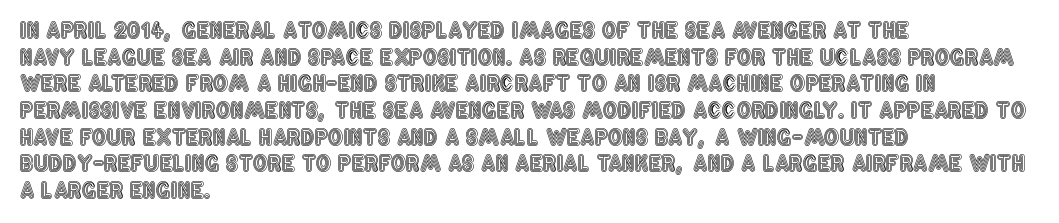
The image shows 21 px text type, upright; set left-aligned, normal line spacing (1.27x), normal letter spacing, not underlined.
